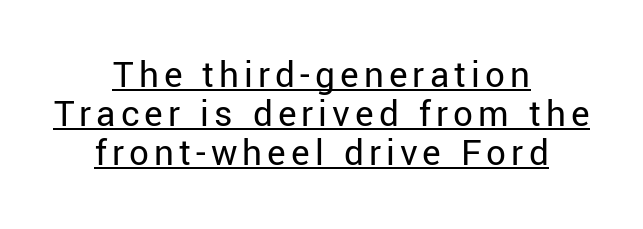
The image shows 39 px regular-weight sans-serif type, upright; set centered, tight line spacing (1.0x), underlined; low stroke contrast and a medium x-height.
